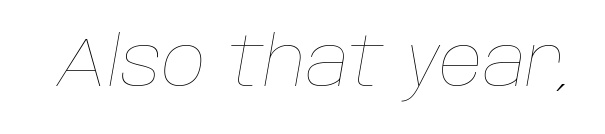
{"italic": "yes", "lean": "right", "slant_degrees": 10, "bold": "no", "weight": "thin", "width": "normal", "stroke_contrast": "low", "x_height": "large", "monospaced": "no", "underline": "no", "letter_spacing": "normal", "letter_spacing_em": 0.0, "glyph_px": 68}
